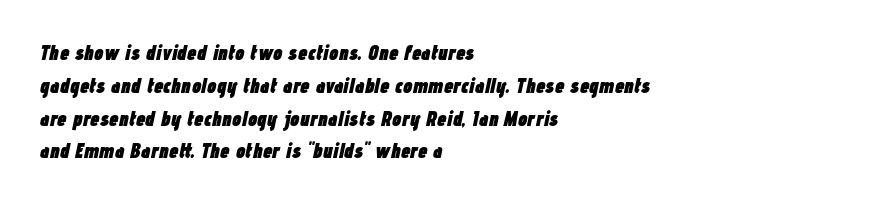
The image shows 21 px bold type, italic (leaning right); set left-aligned, normal line spacing (1.56x), normal letter spacing, not underlined.
